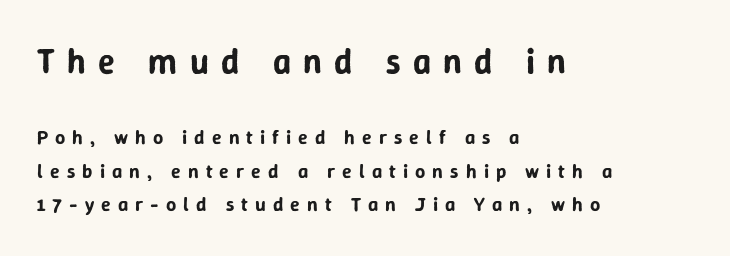
The image shows 35 px sans-serif type, upright; set left-aligned, normal line spacing (1.67x), unusually wide letter spacing (+0.35 em), not underlined; the first (top) block is 1.75x larger; low stroke contrast and a medium x-height.
